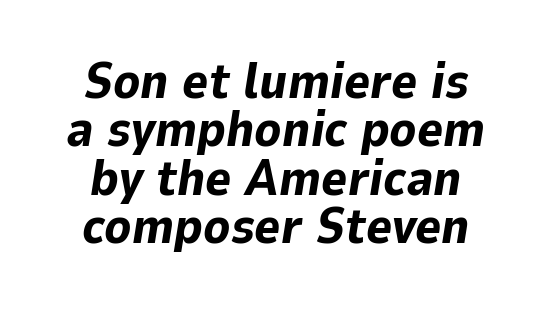
The image shows 50 px bold type, italic (leaning right); set centered, tight line spacing (0.97x), normal letter spacing, not underlined; low stroke contrast and a medium x-height.
